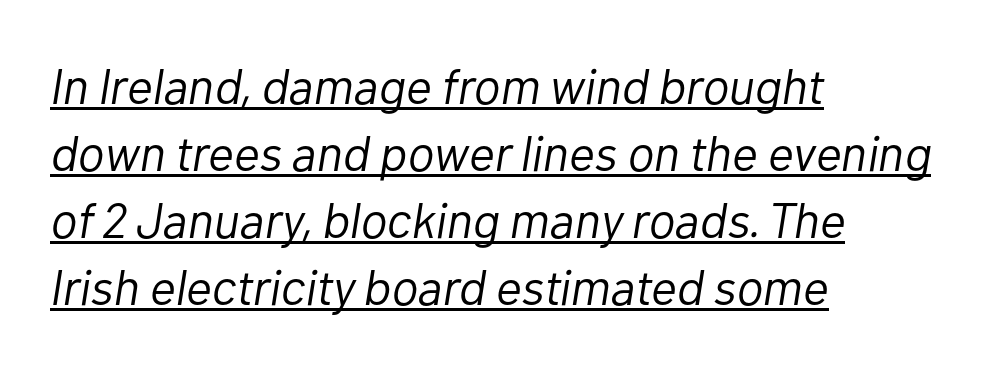
{"italic": "yes", "lean": "right", "slant_degrees": 10, "bold": "no", "weight": "light", "width": "normal", "stroke_contrast": "low", "x_height": "medium", "monospaced": "no", "underline": "yes", "align": "left", "line_spacing": "normal", "line_spacing_ratio": 1.34, "letter_spacing": "normal", "letter_spacing_em": 0.0, "glyph_px": 50}
